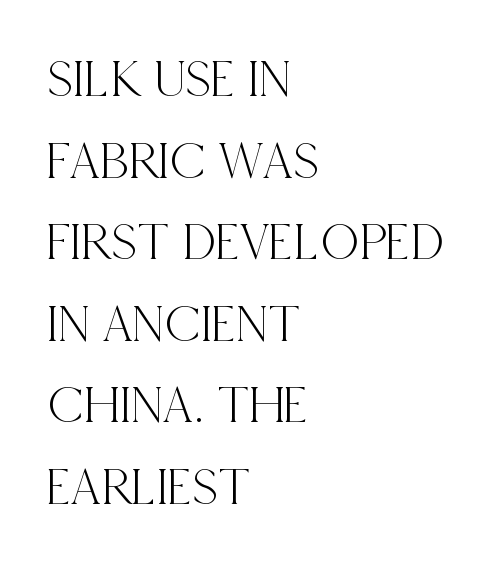
Q: Is the text italic (slanted)? A: No, it is upright.
Q: Is the typeface a serif or a sans-serif typeface? A: Serif.
Q: Is the text underlined? A: No.
Q: How is the paragraph aligned? A: Left-aligned.
Q: Is the spacing between letters normal or unusually wide? A: Normal.
Q: Is the spacing between lines tight, normal or loose? A: Normal.
Q: Width (condensed, normal, or wide)? A: Condensed.
Q: x-height? A: Large.
Q: Monospaced? A: No.
